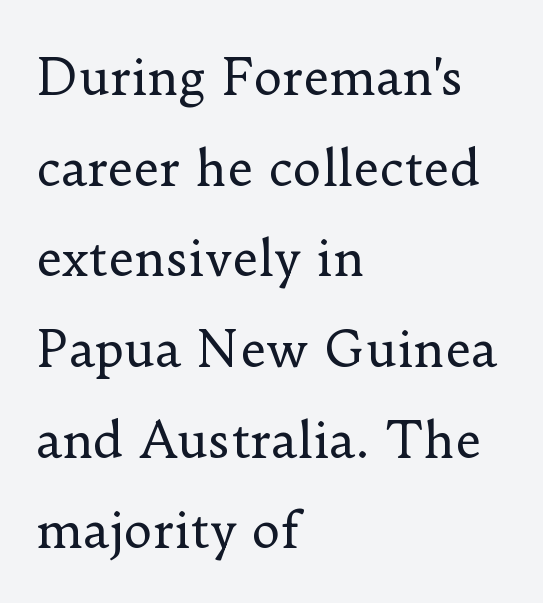
{"serif": "yes", "italic": "no", "bold": "no", "weight": "regular", "width": "normal", "stroke_contrast": "low", "x_height": "small", "monospaced": "no", "underline": "no", "align": "left", "line_spacing_ratio": 1.85, "letter_spacing": "normal", "letter_spacing_em": 0.0, "glyph_px": 49}
